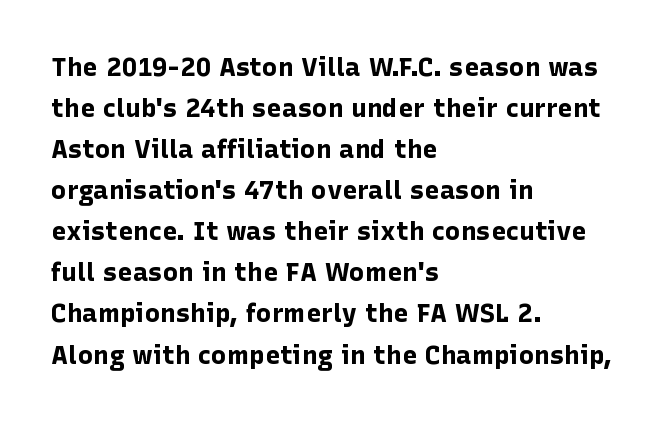
{"italic": "no", "bold": "yes", "underline": "no", "align": "left", "line_spacing": "normal", "line_spacing_ratio": 1.58, "letter_spacing": "normal", "letter_spacing_em": 0.0, "glyph_px": 26}
